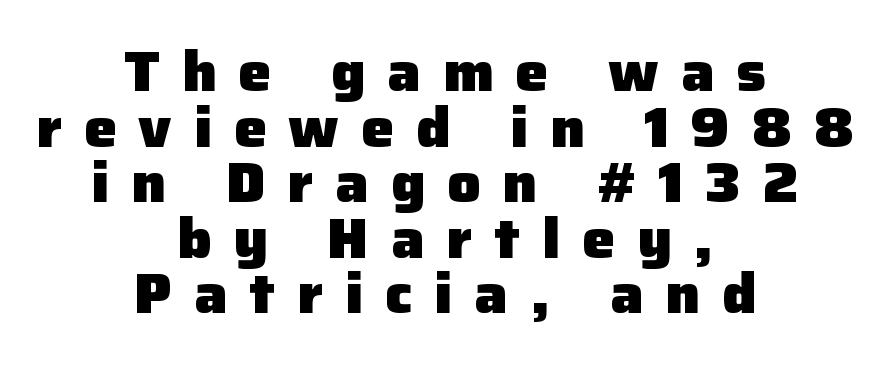
The type family on display is of the sans-serif kind. These words are printed bold, with thick strokes throughout. The setting favours the middle, as headings and verse often do. When letters stand straight like this, we call the style roman or upright.
